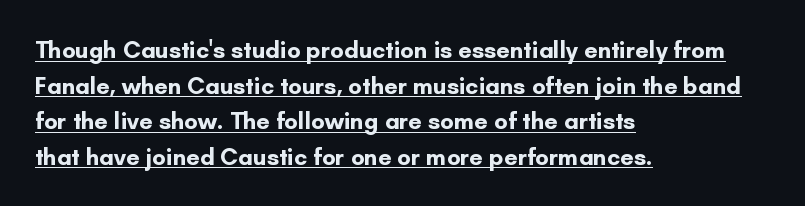
Q: Is the text bold? A: Yes.
Q: Is the text italic (slanted)? A: No, it is upright.
Q: Is the text underlined? A: Yes.
Q: How is the paragraph aligned? A: Left-aligned.
Q: Is the spacing between letters normal or unusually wide? A: Normal.
Q: Is the spacing between lines tight, normal or loose? A: Normal.
